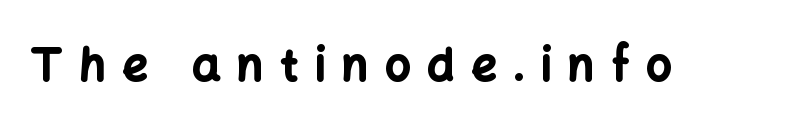
{"serif": "no", "italic": "no", "bold": "yes", "weight": "bold", "width": "normal", "stroke_contrast": "low", "x_height": "medium", "monospaced": "no", "underline": "no", "letter_spacing": "wide", "letter_spacing_em": 0.37, "glyph_px": 45}
